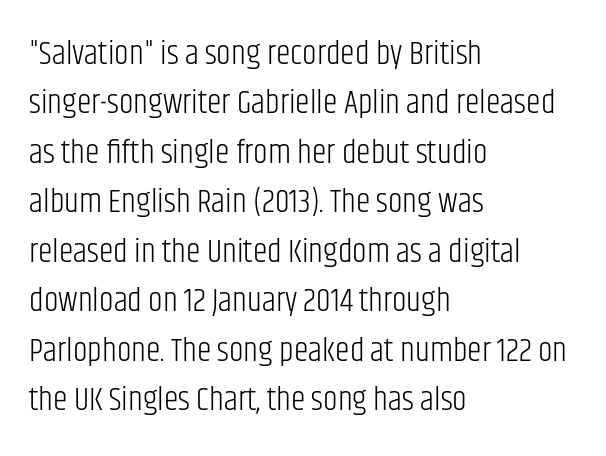
The image shows 33 px light, condensed sans-serif type, upright; set left-aligned, normal line spacing (1.5x), normal letter spacing, not underlined; low stroke contrast and a large x-height.
